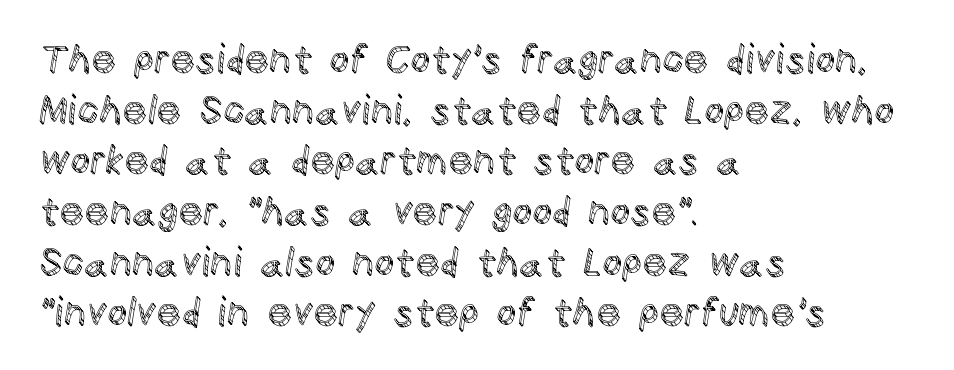
The face used here is proportionally spaced, like ordinary book or web type. In terms of letterspacing, this is plain default setting. Quick note: underline off. Rows of type keep a routine distance in the vertical direction. Leftover space on each line is placed entirely after the last word.
